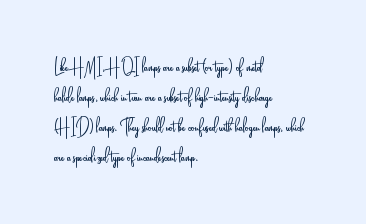
Q: Is the text bold? A: No.
Q: Is the text underlined? A: No.
Q: How is the paragraph aligned? A: Left-aligned.
Q: Is the spacing between letters normal or unusually wide? A: Normal.
Q: Is the spacing between lines tight, normal or loose? A: Normal.
